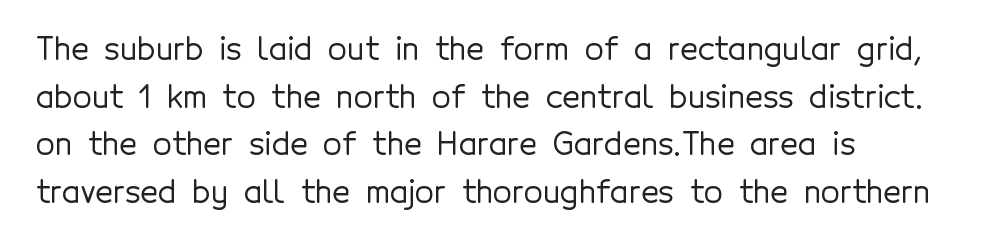
The image shows 31 px sans-serif type, upright; set left-aligned, normal line spacing (1.54x), normal letter spacing, not underlined; a medium x-height.
